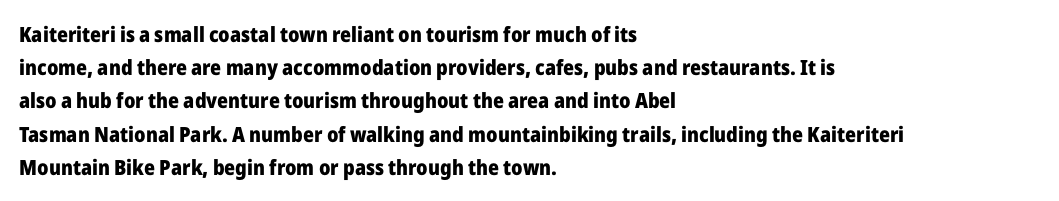
The font is running at its bold setting. Letters rest on an invisible, unmarked baseline. Students, note that the glyphs here touch the page at normal intervals. The rendering anchors every line to the left-hand side.
